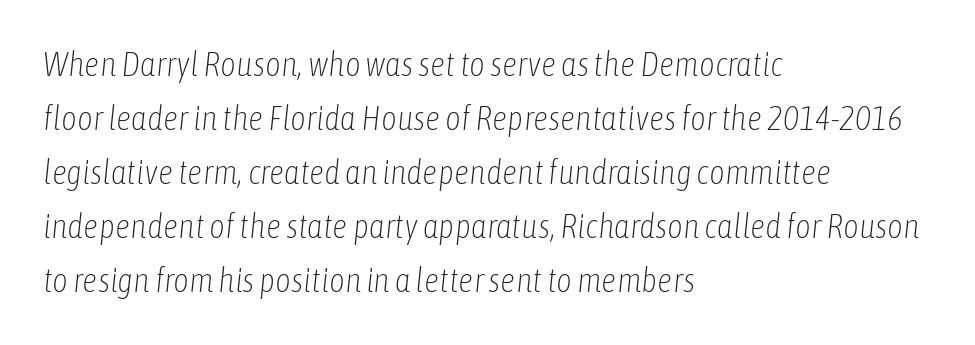
{"italic": "yes", "lean": "right", "slant_degrees": 6, "bold": "no", "weight": "light", "width": "condensed", "stroke_contrast": "low", "x_height": "medium", "monospaced": "no", "underline": "no", "align": "left", "line_spacing": "normal", "line_spacing_ratio": 1.59, "letter_spacing": "normal", "letter_spacing_em": 0.0, "glyph_px": 34}
